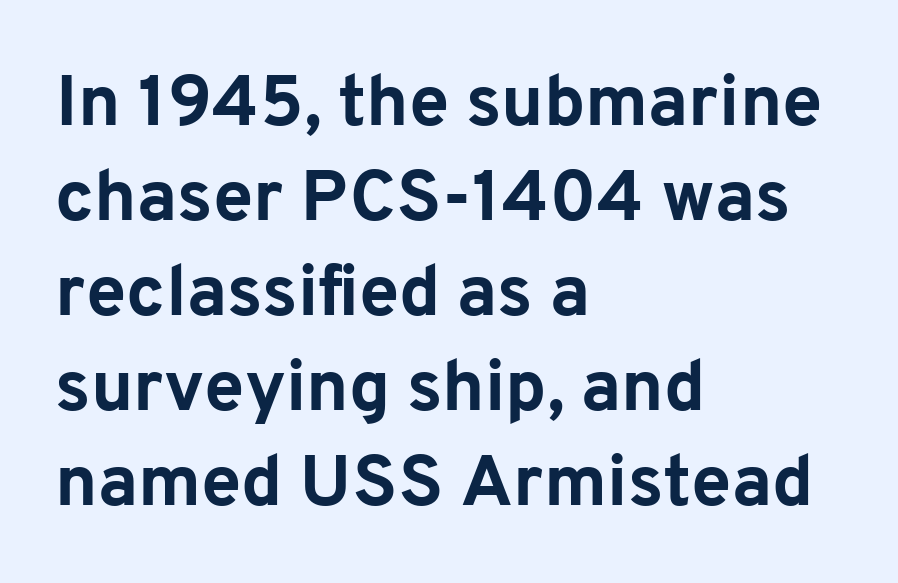
Q: Is the text bold? A: Yes.
Q: Is the text italic (slanted)? A: No, it is upright.
Q: Is the typeface a serif or a sans-serif typeface? A: Sans-serif.
Q: Is the text underlined? A: No.
Q: How is the paragraph aligned? A: Left-aligned.
Q: Is the spacing between letters normal or unusually wide? A: Normal.
Q: Is the spacing between lines tight, normal or loose? A: Normal.
Q: Width (condensed, normal, or wide)? A: Normal.
Q: Stroke contrast? A: Low.
Q: x-height? A: Medium.
Q: Monospaced? A: No.
